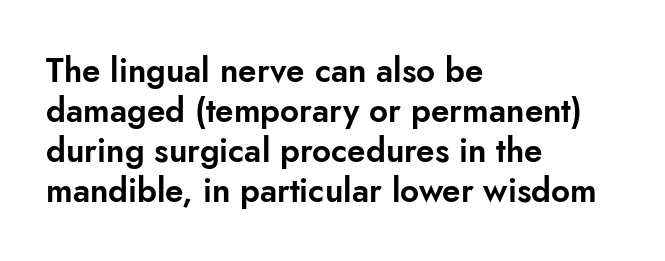
Q: Is the text italic (slanted)? A: No, it is upright.
Q: Is the typeface a serif or a sans-serif typeface? A: Sans-serif.
Q: Is the text underlined? A: No.
Q: How is the paragraph aligned? A: Left-aligned.
Q: Is the spacing between letters normal or unusually wide? A: Normal.
Q: Width (condensed, normal, or wide)? A: Normal.
Q: Stroke contrast? A: Low.
Q: x-height? A: Small.
Q: Monospaced? A: No.
